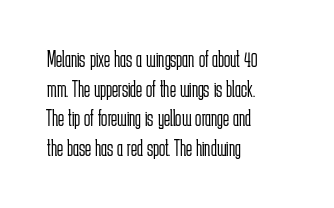
The image shows 23 px text type, upright; set left-aligned, normal line spacing (1.29x), normal letter spacing, not underlined.
